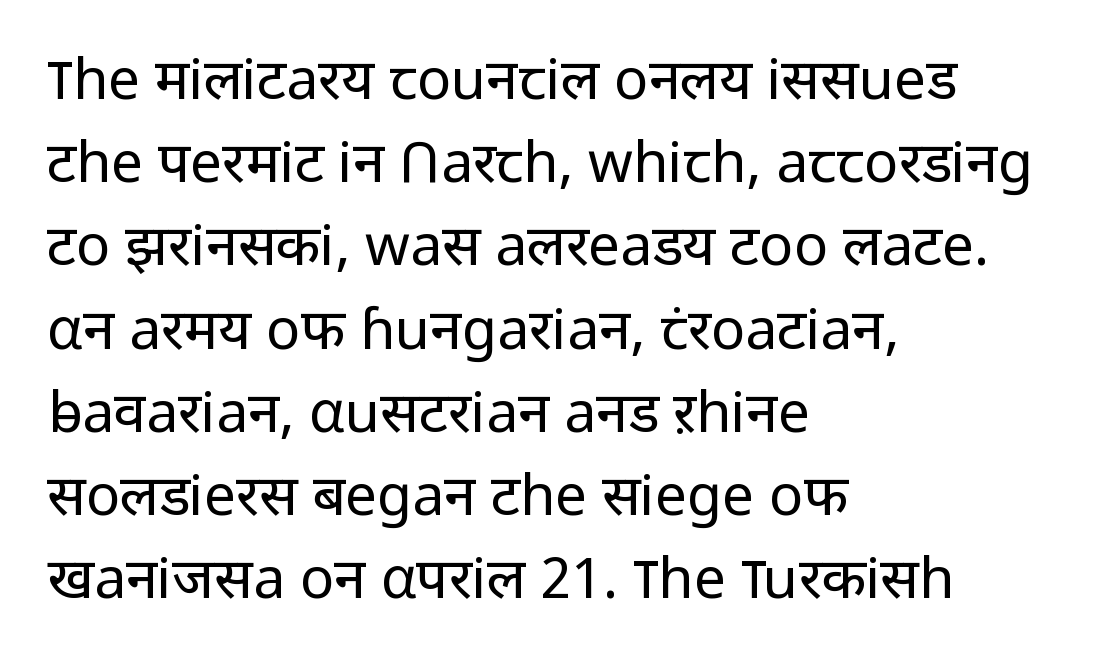
{"serif": "no", "italic": "no", "bold": "no", "weight": "regular", "width": "normal", "stroke_contrast": "low", "x_height": "medium", "monospaced": "no", "underline": "no", "align": "left", "line_spacing": "normal", "line_spacing_ratio": 1.46, "letter_spacing": "normal", "letter_spacing_em": 0.0, "glyph_px": 57}
